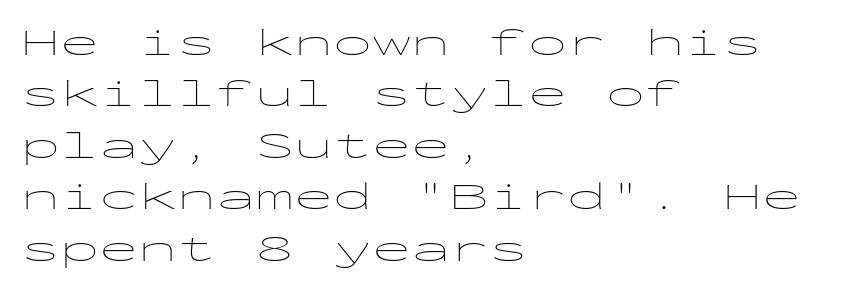
A typesetter would label this face a sans. Leading matches the norm, producing a regular column. Look at the tracking — it's just the regular setting, nothing added. If you drew a line through each stem, it would be perfectly vertical. The compositor pushed each line to the left boundary.
